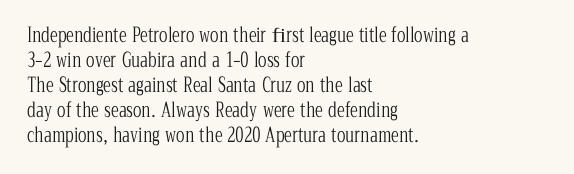
Q: Is the text bold? A: No.
Q: Is the text italic (slanted)? A: No, it is upright.
Q: Is the text underlined? A: No.
Q: How is the paragraph aligned? A: Left-aligned.
Q: Is the spacing between letters normal or unusually wide? A: Normal.
Q: Is the spacing between lines tight, normal or loose? A: Normal.
